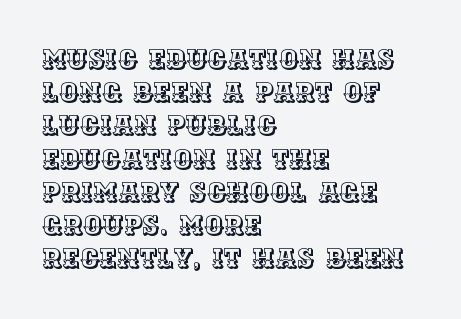
{"italic": "no", "underline": "no", "align": "left", "line_spacing_ratio": 1.23, "letter_spacing": "normal", "letter_spacing_em": 0.0, "glyph_px": 27}
